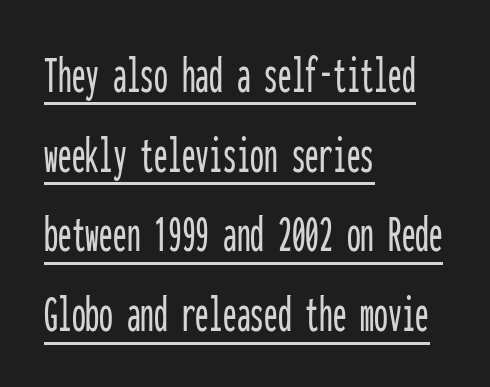
The image shows 55 px condensed sans-serif type, upright, monospaced; set left-aligned, normal line spacing (1.45x), normal letter spacing, underlined; low stroke contrast and a medium x-height.
